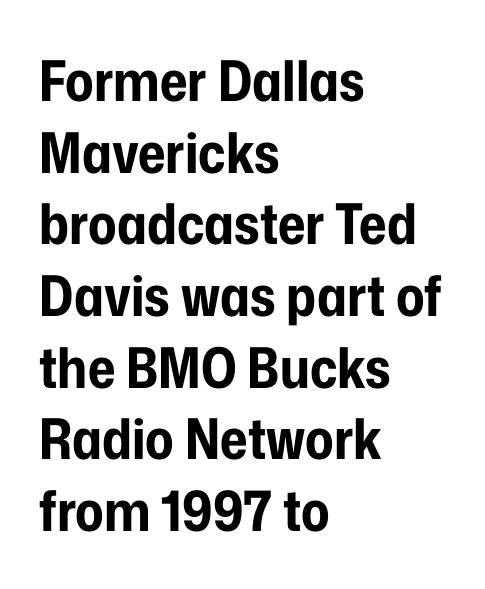
The image shows 56 px bold, condensed sans-serif type, upright; set left-aligned, normal line spacing (1.28x), normal letter spacing, not underlined; low stroke contrast and a medium x-height.
